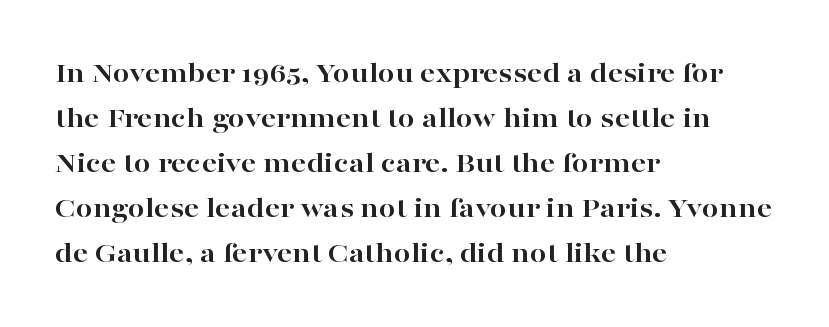
Q: Is the text bold? A: Yes.
Q: Is the text italic (slanted)? A: No, it is upright.
Q: Is the typeface a serif or a sans-serif typeface? A: Serif.
Q: Is the text underlined? A: No.
Q: How is the paragraph aligned? A: Left-aligned.
Q: Is the spacing between letters normal or unusually wide? A: Normal.
Q: Is the spacing between lines tight, normal or loose? A: Normal.
Q: Width (condensed, normal, or wide)? A: Wide.
Q: Stroke contrast? A: High.
Q: x-height? A: Medium.
Q: Monospaced? A: No.
